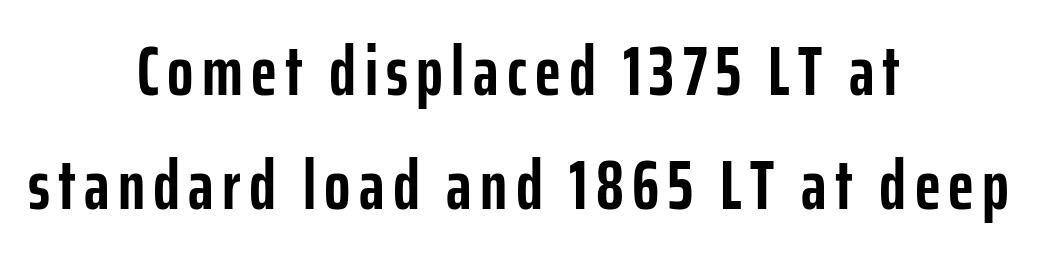
These lines are rendered in a variable-pitch font. A student would call this center alignment; a typographer would say set centered. This rendering features lettering with no underline. The text was rendered using a sans face with plain stroke endings.
